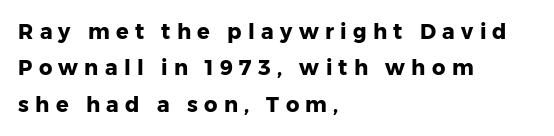
The image shows 21 px bold type, upright; set left-aligned, line spacing 1.73x, unusually wide letter spacing (+0.3 em), not underlined.
